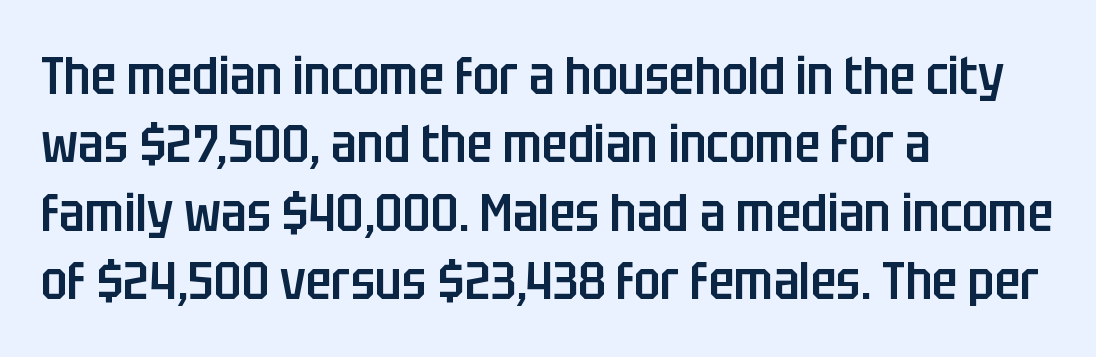
Q: Is the text bold? A: Semi-bold.
Q: Is the text italic (slanted)? A: No, it is upright.
Q: Is the typeface a serif or a sans-serif typeface? A: Sans-serif.
Q: Is the text underlined? A: No.
Q: How is the paragraph aligned? A: Left-aligned.
Q: Is the spacing between letters normal or unusually wide? A: Normal.
Q: Is the spacing between lines tight, normal or loose? A: Normal.
Q: Width (condensed, normal, or wide)? A: Condensed.
Q: Stroke contrast? A: Low.
Q: x-height? A: Large.
Q: Monospaced? A: No.
